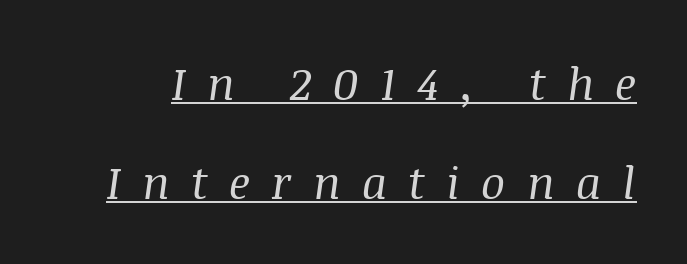
{"serif": "yes", "italic": "yes", "lean": "right", "slant_degrees": 8, "bold": "no", "weight": "regular", "width": "normal", "stroke_contrast": "medium", "x_height": "large", "monospaced": "no", "underline": "yes", "line_spacing": "loose", "line_spacing_ratio": 2.2, "letter_spacing": "wide", "letter_spacing_em": 0.47, "glyph_px": 45}
